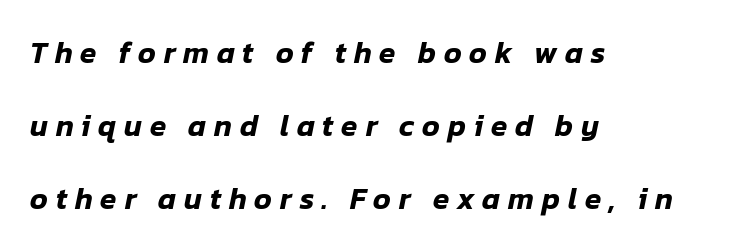
Q: Is the text italic (slanted)? A: Yes, it leans right by about 12 degrees.
Q: Is the text underlined? A: No.
Q: How is the paragraph aligned? A: Left-aligned.
Q: Is the spacing between letters normal or unusually wide? A: Unusually wide.
Q: Is the spacing between lines tight, normal or loose? A: Loose.
Q: Width (condensed, normal, or wide)? A: Normal.
Q: Stroke contrast? A: Low.
Q: x-height? A: Medium.
Q: Monospaced? A: No.
